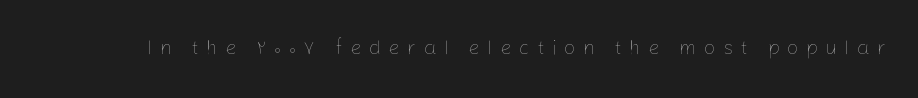
{"italic": "no", "bold": "no", "underline": "no", "letter_spacing": "wide", "letter_spacing_em": 0.37, "glyph_px": 20}
